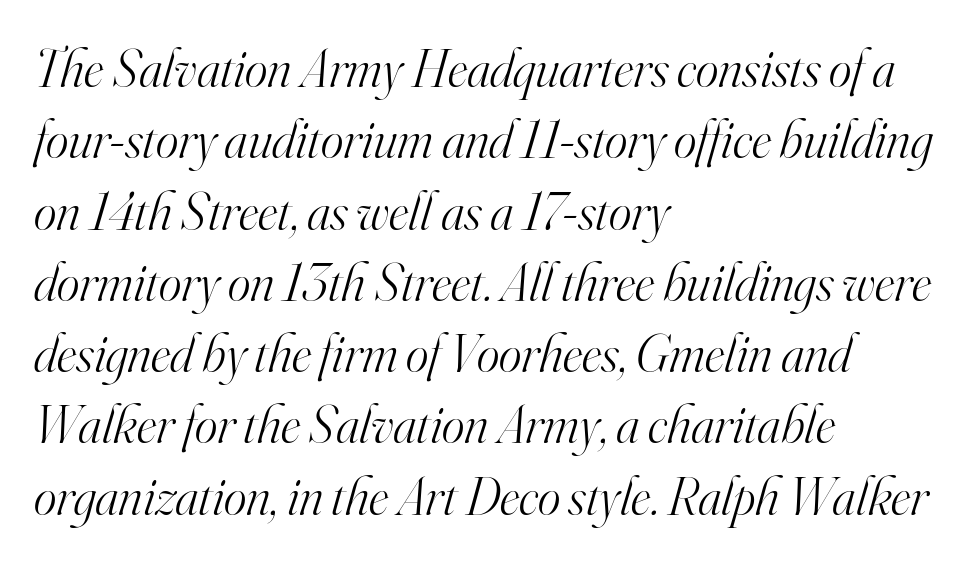
The zone under the glyphs is completely vacant. Is the type slanted? Yes — the strokes lean at a clear angle. The typeface chosen for these lines features serifs. Interline gaps are of average width in this sample. If you drew a ruler down the left edge, every line would touch it. Here the designer chose a conventional face with non-uniform glyph widths.
